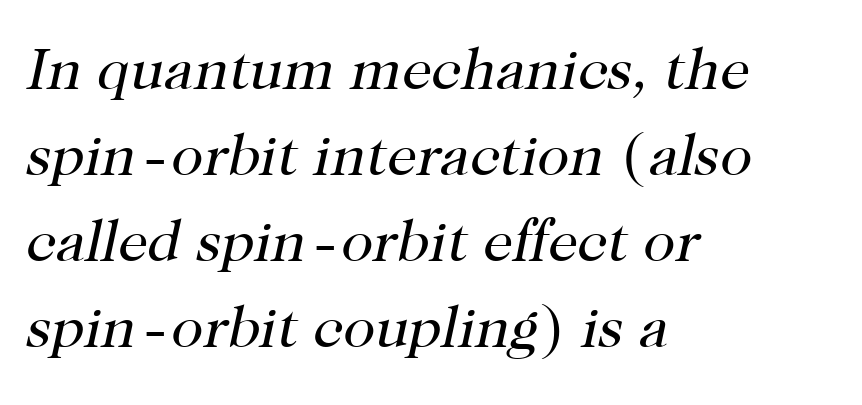
{"serif": "yes", "italic": "yes", "lean": "right", "slant_degrees": 12, "bold": "no", "weight": "regular", "width": "normal", "stroke_contrast": "high", "x_height": "medium", "monospaced": "no", "underline": "no", "align": "left", "line_spacing": "normal", "line_spacing_ratio": 1.46, "letter_spacing": "normal", "letter_spacing_em": 0.0, "glyph_px": 59}
